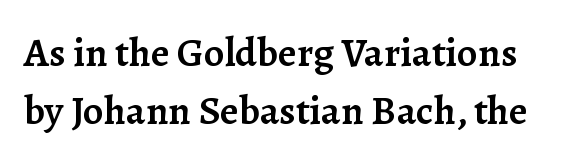
Q: Is the text bold? A: Semi-bold.
Q: Is the text italic (slanted)? A: No, it is upright.
Q: Is the typeface a serif or a sans-serif typeface? A: Serif.
Q: Is the text underlined? A: No.
Q: Is the spacing between letters normal or unusually wide? A: Normal.
Q: Is the spacing between lines tight, normal or loose? A: Normal.
Q: Width (condensed, normal, or wide)? A: Normal.
Q: Stroke contrast? A: Low.
Q: x-height? A: Medium.
Q: Monospaced? A: No.
